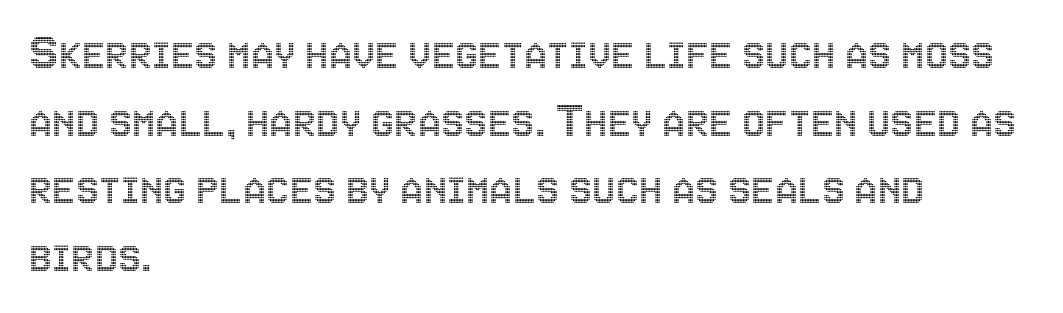
Q: Is the text italic (slanted)? A: No, it is upright.
Q: Is the text underlined? A: No.
Q: How is the paragraph aligned? A: Left-aligned.
Q: Is the spacing between letters normal or unusually wide? A: Normal.
Q: Is the spacing between lines tight, normal or loose? A: Normal.
Q: Width (condensed, normal, or wide)? A: Condensed.
Q: x-height? A: Large.
Q: Monospaced? A: No.
